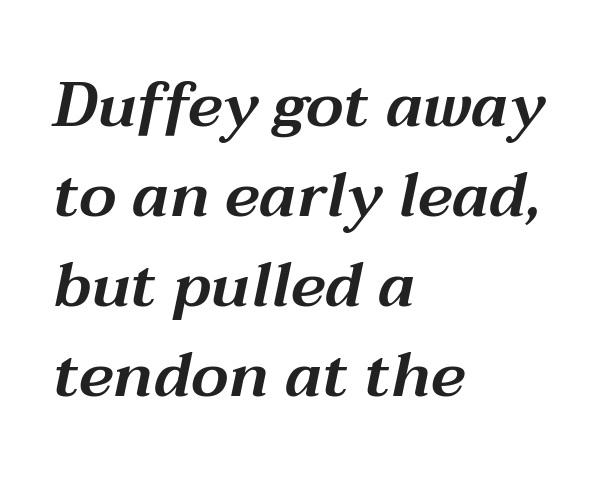
The image shows 62 px wide type, italic (leaning right); set left-aligned, normal line spacing (1.45x), normal letter spacing, not underlined; medium stroke contrast and a medium x-height.
